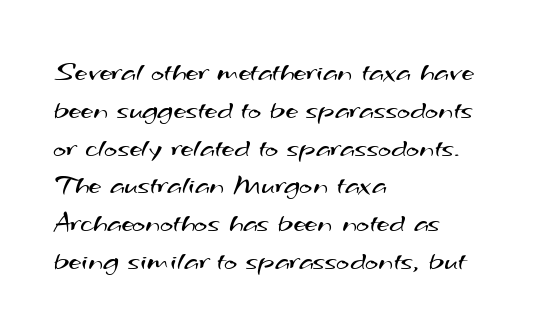
Q: Is the text bold? A: No.
Q: Is the typeface a serif or a sans-serif typeface? A: Sans-serif.
Q: Is the text underlined? A: No.
Q: How is the paragraph aligned? A: Left-aligned.
Q: Is the spacing between letters normal or unusually wide? A: Normal.
Q: Is the spacing between lines tight, normal or loose? A: Normal.
Q: Width (condensed, normal, or wide)? A: Wide.
Q: Stroke contrast? A: Medium.
Q: x-height? A: Small.
Q: Monospaced? A: No.
